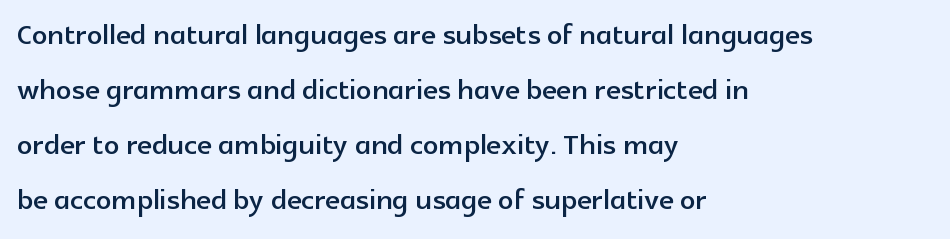
The image shows 38 px sans-serif type, upright; set left-aligned, normal line spacing (1.45x), normal letter spacing, not underlined; a medium x-height.
